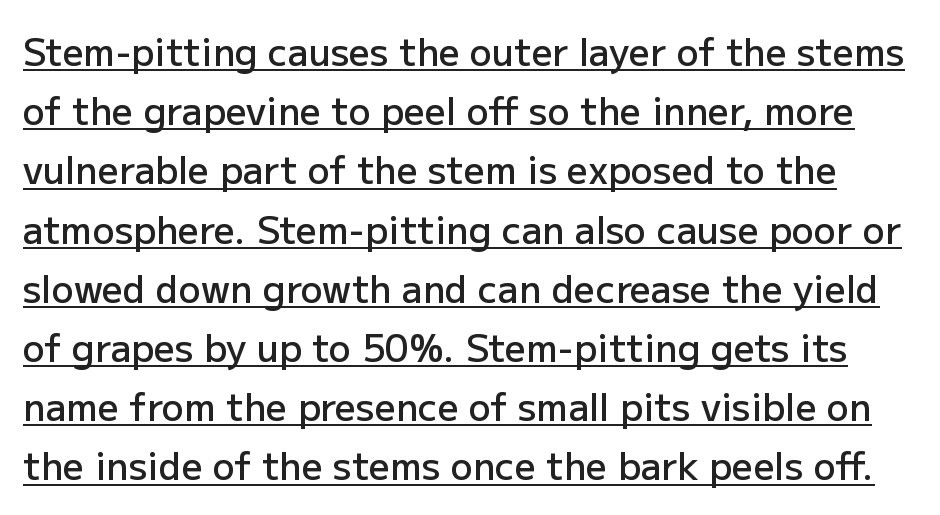
Letterform terminals end flat and unadorned throughout the passage. Do the letters lean? They stand straight. Interline gaps are of average width in this sample. Semibold letterforms, between regular and bold.
